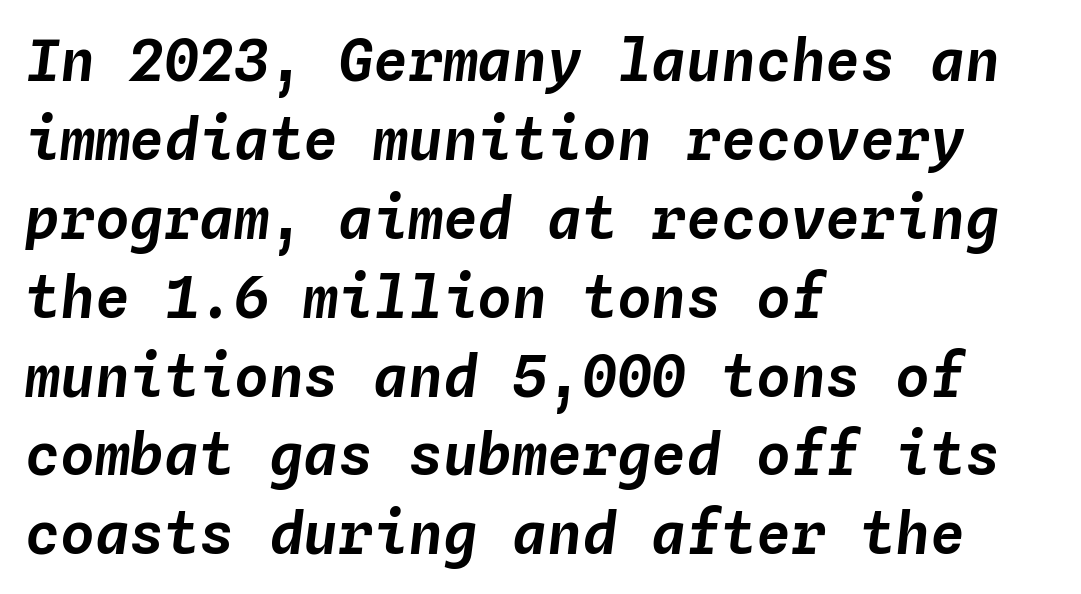
Q: Is the text italic (slanted)? A: Yes, it leans right by about 4 degrees.
Q: Is the text underlined? A: No.
Q: How is the paragraph aligned? A: Left-aligned.
Q: Is the spacing between letters normal or unusually wide? A: Normal.
Q: Is the spacing between lines tight, normal or loose? A: Normal.
Q: Width (condensed, normal, or wide)? A: Normal.
Q: Stroke contrast? A: Low.
Q: x-height? A: Medium.
Q: Monospaced? A: Yes.
